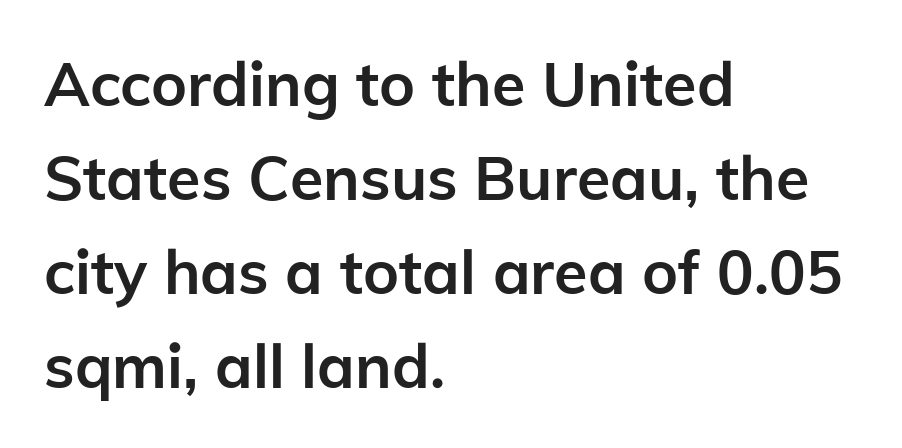
Line starts are locked; line ends wander. Unlike a traditional serif, this face leaves its strokes unadorned. Lines of text with bare space underneath. Upright lettering throughout.
